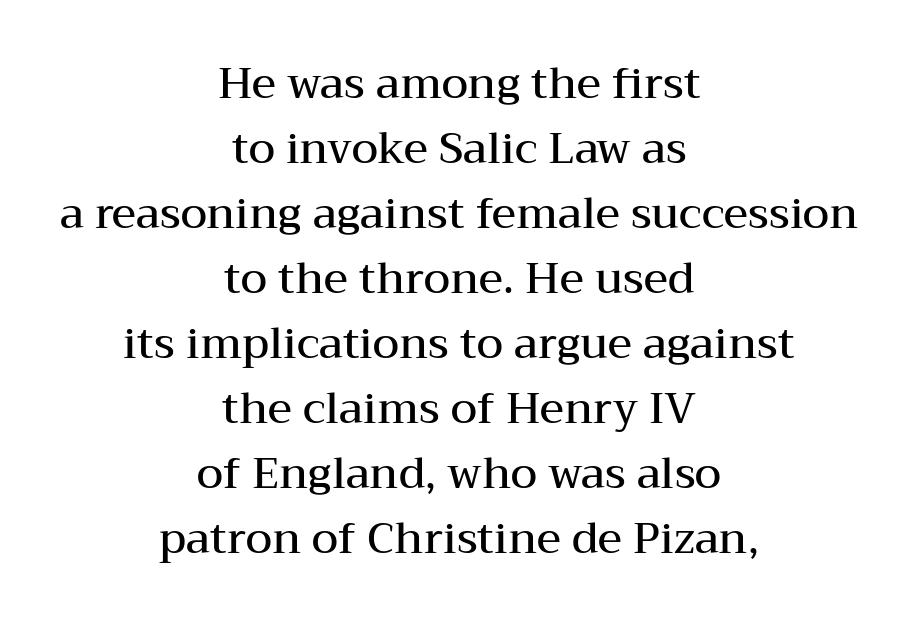
The image shows 43 px semibold, wide serif type, upright; set centered, normal line spacing (1.51x), normal letter spacing, not underlined; medium stroke contrast and a medium x-height.
